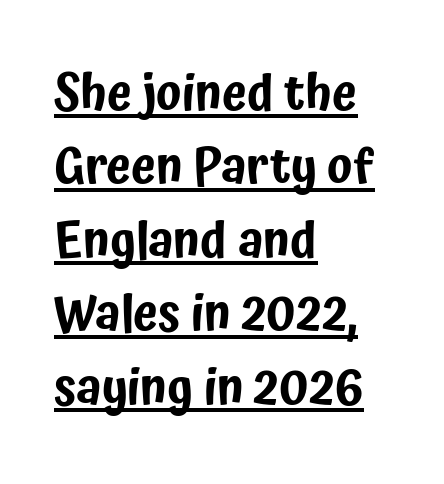
The image shows 50 px condensed sans-serif type, upright; set left-aligned, normal line spacing (1.47x), normal letter spacing, underlined; low stroke contrast and a medium x-height.
